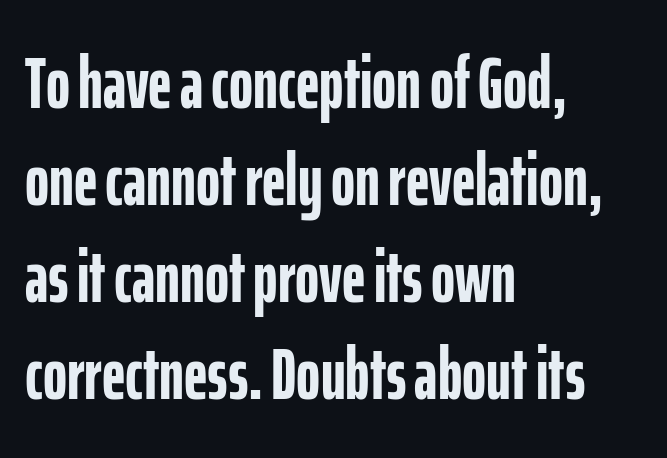
Q: Is the text bold? A: Yes.
Q: Is the text italic (slanted)? A: No, it is upright.
Q: Is the typeface a serif or a sans-serif typeface? A: Sans-serif.
Q: Is the text underlined? A: No.
Q: How is the paragraph aligned? A: Left-aligned.
Q: Is the spacing between letters normal or unusually wide? A: Normal.
Q: Is the spacing between lines tight, normal or loose? A: Normal.
Q: Width (condensed, normal, or wide)? A: Condensed.
Q: Stroke contrast? A: Low.
Q: x-height? A: Medium.
Q: Monospaced? A: No.
